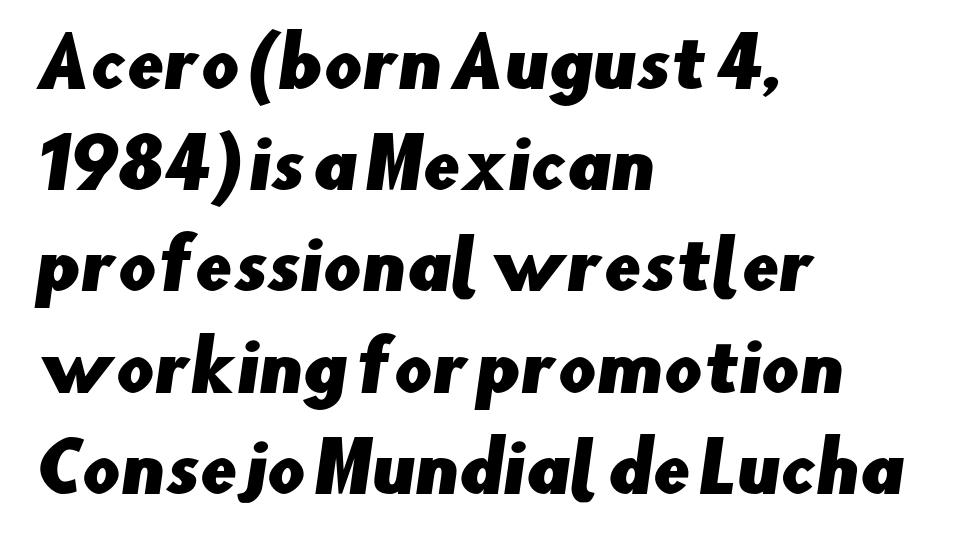
Q: Is the typeface a serif or a sans-serif typeface? A: Sans-serif.
Q: Is the text underlined? A: No.
Q: How is the paragraph aligned? A: Left-aligned.
Q: Is the spacing between letters normal or unusually wide? A: Normal.
Q: Is the spacing between lines tight, normal or loose? A: Normal.
Q: Width (condensed, normal, or wide)? A: Normal.
Q: Stroke contrast? A: Low.
Q: x-height? A: Small.
Q: Monospaced? A: No.
